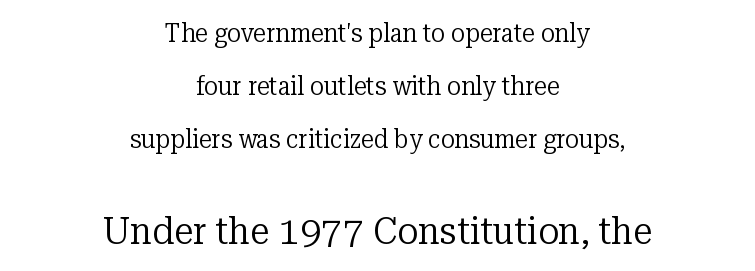
Q: Is the text bold? A: No.
Q: Is the text italic (slanted)? A: No, it is upright.
Q: Is the typeface a serif or a sans-serif typeface? A: Serif.
Q: Is the text underlined? A: No.
Q: How is the paragraph aligned? A: Centered.
Q: Is the spacing between letters normal or unusually wide? A: Normal.
Q: Is the spacing between lines tight, normal or loose? A: Loose.
Q: Which block of text is set in a larger size, the first (top) or the second (bottom)? A: The second (bottom) one.
Q: Width (condensed, normal, or wide)? A: Normal.
Q: Stroke contrast? A: Low.
Q: x-height? A: Medium.
Q: Monospaced? A: No.
